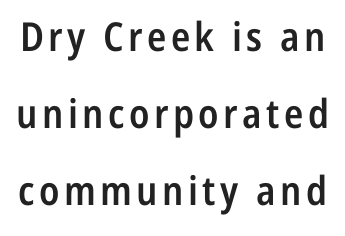
The image shows 40 px semibold, condensed sans-serif type, upright; set loose line spacing (1.92x), not underlined; low stroke contrast and a medium x-height.
